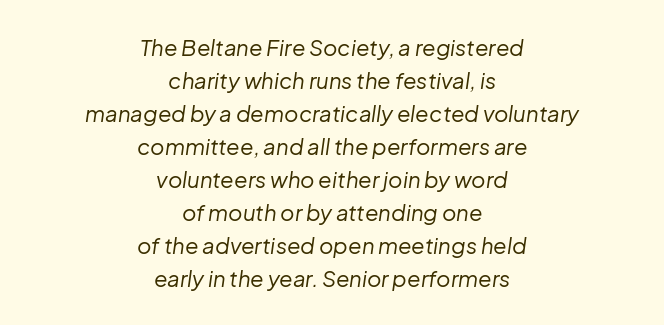
Q: Is the text bold? A: No.
Q: Is the text italic (slanted)? A: Yes, it leans right by about 8 degrees.
Q: Is the text underlined? A: No.
Q: How is the paragraph aligned? A: Centered.
Q: Is the spacing between letters normal or unusually wide? A: Normal.
Q: Is the spacing between lines tight, normal or loose? A: Normal.
